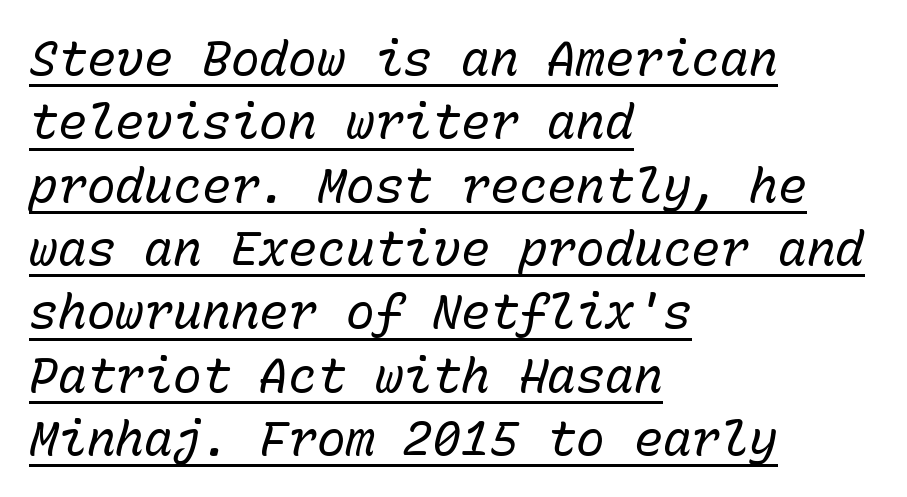
{"italic": "yes", "lean": "right", "slant_degrees": 15, "bold": "no", "weight": "regular", "width": "normal", "stroke_contrast": "low", "x_height": "medium", "monospaced": "yes", "underline": "yes", "align": "left", "line_spacing": "normal", "line_spacing_ratio": 1.32, "letter_spacing": "normal", "letter_spacing_em": 0.0, "glyph_px": 48}
